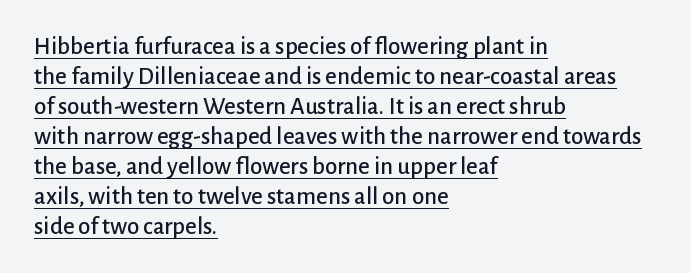
{"italic": "no", "underline": "yes", "align": "left", "line_spacing_ratio": 1.2, "letter_spacing": "normal", "letter_spacing_em": 0.0, "glyph_px": 25}
